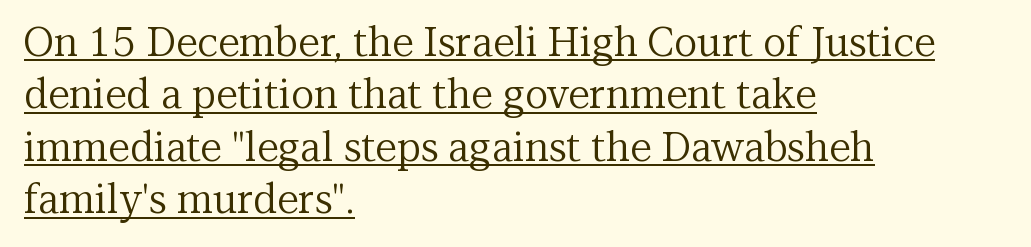
The tracking reads as untouched default to a designer's eye. The specimen includes a rule beneath the text block's lines. Line starts are locked; line ends wander. Weight: in the light-to-regular range. Italic? Not at all — the glyphs are vertical.
